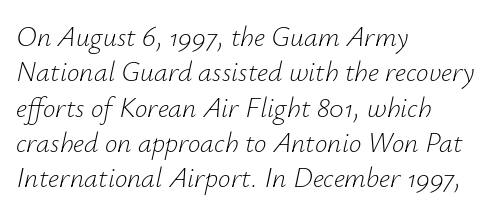
The image shows 28 px light type, italic (leaning right); set left-aligned, normal line spacing (1.26x), normal letter spacing, not underlined; low stroke contrast and a small x-height.
